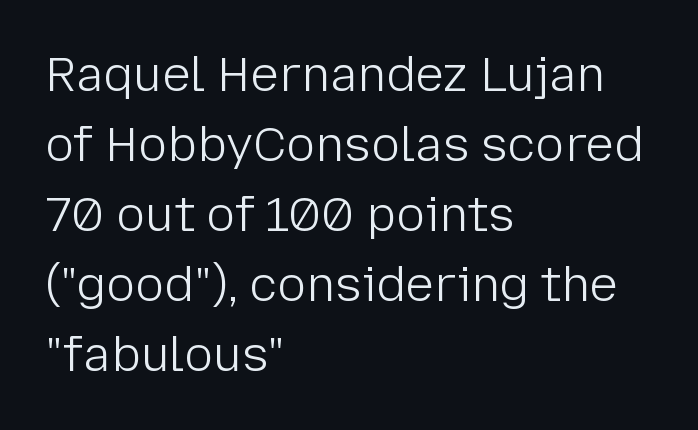
The image shows 48 px light sans-serif type, upright; set left-aligned, normal line spacing (1.46x), normal letter spacing, not underlined; low stroke contrast and a medium x-height.
